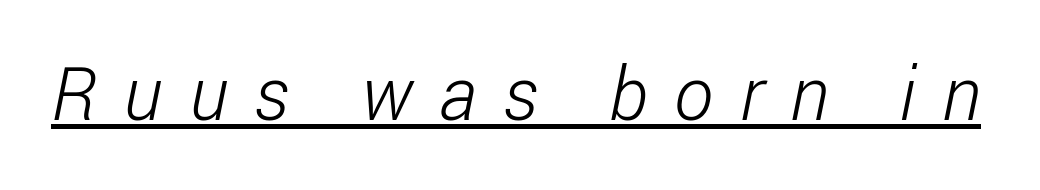
{"serif": "no", "bold": "no", "weight": "light", "width": "condensed", "stroke_contrast": "low", "x_height": "medium", "monospaced": "no", "underline": "yes", "letter_spacing": "wide", "letter_spacing_em": 0.36, "glyph_px": 74}
